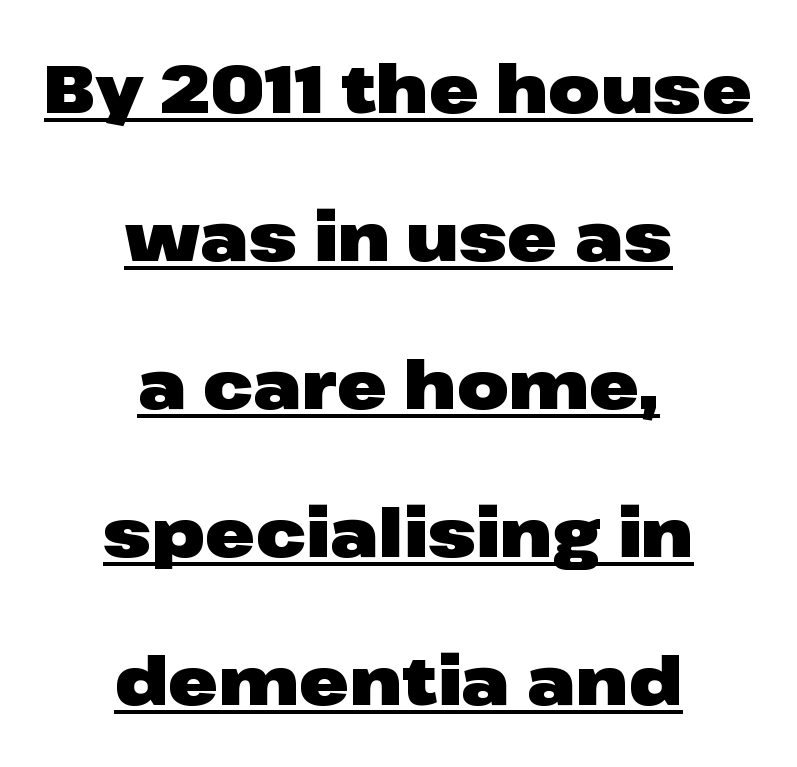
{"serif": "no", "italic": "no", "bold": "yes", "weight": "heavy", "width": "wide", "stroke_contrast": "low", "x_height": "medium", "monospaced": "no", "underline": "yes", "align": "center", "line_spacing": "loose", "line_spacing_ratio": 2.21, "letter_spacing": "normal", "letter_spacing_em": 0.0, "glyph_px": 67}
